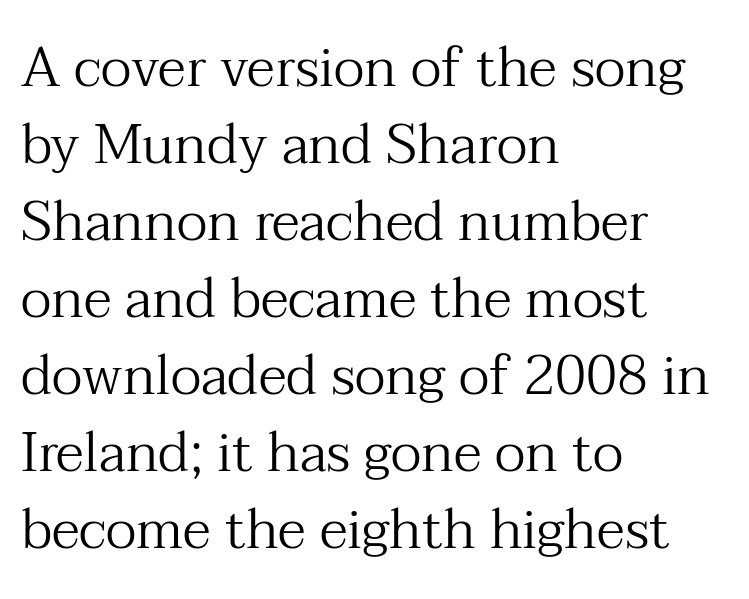
{"serif": "yes", "italic": "no", "bold": "no", "weight": "regular", "width": "normal", "stroke_contrast": "medium", "x_height": "medium", "monospaced": "no", "underline": "no", "align": "left", "line_spacing": "normal", "line_spacing_ratio": 1.4, "letter_spacing": "normal", "letter_spacing_em": 0.0, "glyph_px": 55}
